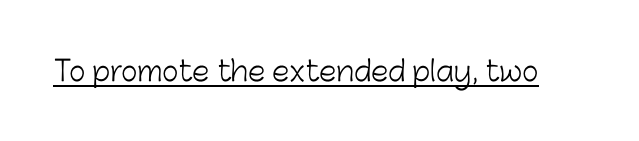
On a weight scale, this lands at 450 or below. Looks like regular typesetting: each glyph gets only the width it needs. Regarding serifs, this sample does without them. Posture: straight, roman, zero tilt. Every word sits above its own underline. This rendering leaves character spacing at its baseline value.
